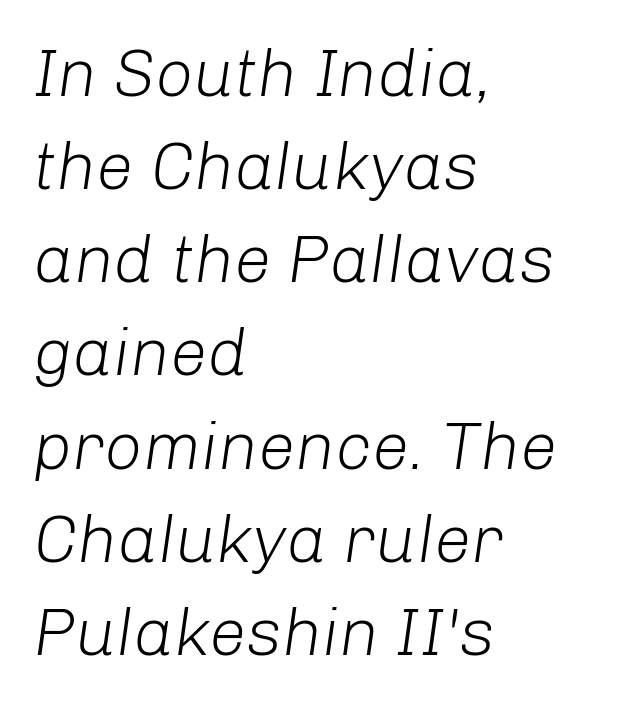
Q: Is the text bold? A: No.
Q: Is the text italic (slanted)? A: Yes, it leans right by about 8 degrees.
Q: Is the text underlined? A: No.
Q: How is the paragraph aligned? A: Left-aligned.
Q: Is the spacing between letters normal or unusually wide? A: Normal.
Q: Is the spacing between lines tight, normal or loose? A: Normal.
Q: Width (condensed, normal, or wide)? A: Normal.
Q: Stroke contrast? A: Low.
Q: x-height? A: Medium.
Q: Monospaced? A: No.
